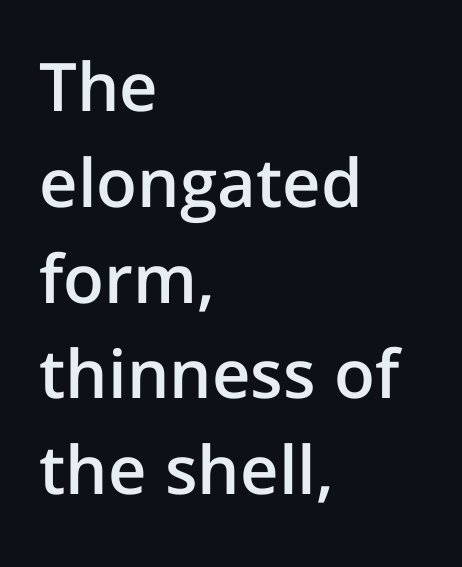
Q: Is the text bold? A: Semi-bold.
Q: Is the text italic (slanted)? A: No, it is upright.
Q: Is the typeface a serif or a sans-serif typeface? A: Sans-serif.
Q: Is the text underlined? A: No.
Q: How is the paragraph aligned? A: Left-aligned.
Q: Is the spacing between letters normal or unusually wide? A: Normal.
Q: Is the spacing between lines tight, normal or loose? A: Normal.
Q: Width (condensed, normal, or wide)? A: Normal.
Q: Stroke contrast? A: Low.
Q: x-height? A: Medium.
Q: Monospaced? A: No.
